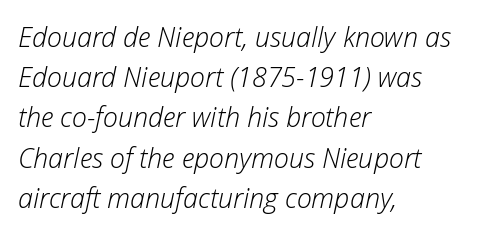
Beneath every word, the page is bare. Each line starts at the same left margin while the right side varies. Think standard paragraph weight, or any step lighter than that. The line-height multiplier appears to be the usual default. Nobody touched the tracking dial on this one.
